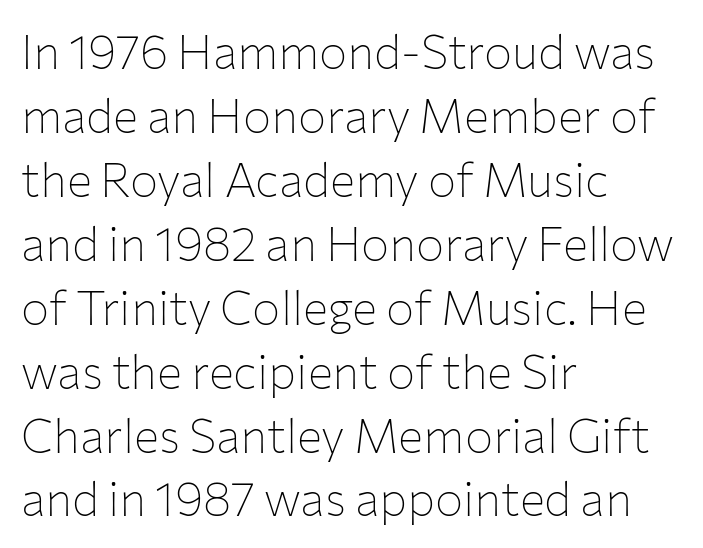
The gap between lines stays unmarked. Compared with a typical body face, this is equally light or lighter still. The rag falls on the right side of this text block. The passage shown is typed in a proportional face where columns would drift. Default kerning and tracking; the words read as compact shapes. Regular leading.
